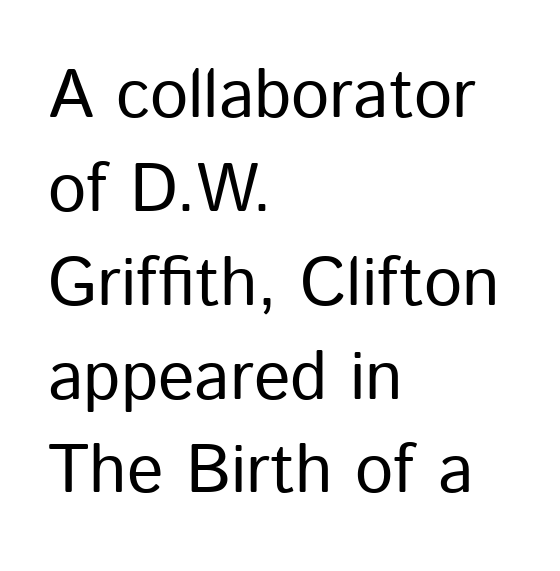
Q: Is the text bold? A: No.
Q: Is the text italic (slanted)? A: No, it is upright.
Q: Is the typeface a serif or a sans-serif typeface? A: Sans-serif.
Q: Is the text underlined? A: No.
Q: How is the paragraph aligned? A: Left-aligned.
Q: Is the spacing between letters normal or unusually wide? A: Normal.
Q: Is the spacing between lines tight, normal or loose? A: Normal.
Q: Width (condensed, normal, or wide)? A: Normal.
Q: Stroke contrast? A: Low.
Q: x-height? A: Medium.
Q: Monospaced? A: No.
